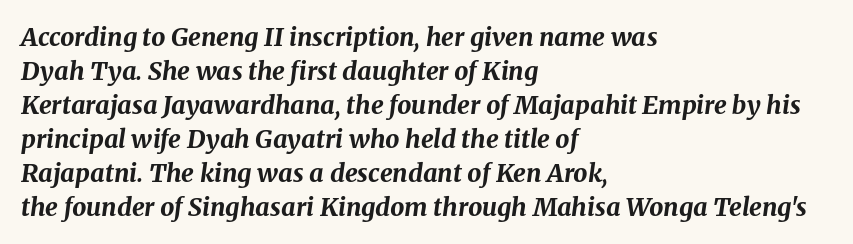
{"italic": "yes", "lean": "right", "slant_degrees": 8, "bold": "yes", "underline": "no", "align": "left", "line_spacing": "normal", "line_spacing_ratio": 1.36, "letter_spacing": "normal", "letter_spacing_em": 0.0, "glyph_px": 25}
